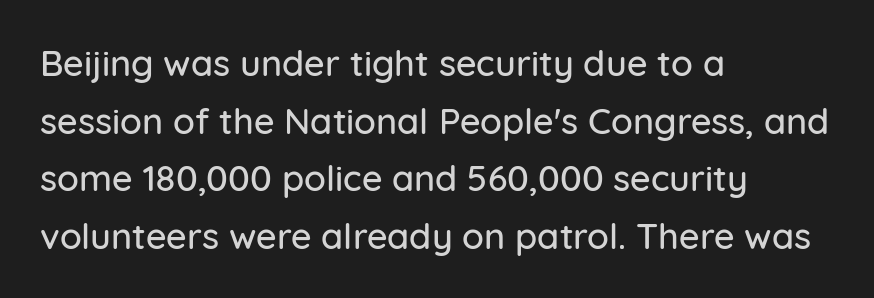
The image shows 36 px sans-serif type, upright; set left-aligned, normal line spacing (1.6x), normal letter spacing, not underlined; low stroke contrast and a medium x-height.
